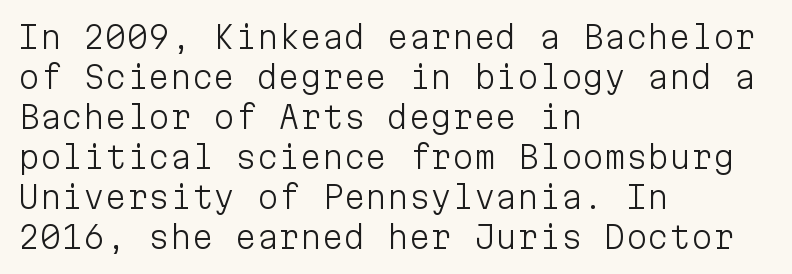
{"serif": "no", "italic": "no", "bold": "no", "weight": "light", "width": "normal", "stroke_contrast": "low", "x_height": "medium", "monospaced": "yes", "underline": "no", "align": "left", "line_spacing": "normal", "line_spacing_ratio": 1.29, "letter_spacing": "normal", "letter_spacing_em": 0.0, "glyph_px": 31}
